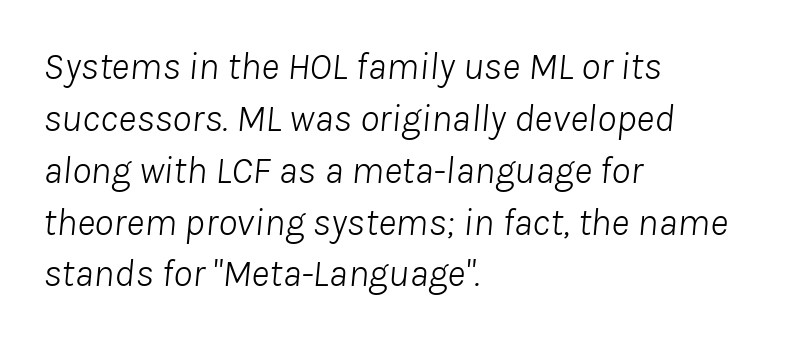
{"italic": "yes", "lean": "right", "slant_degrees": 8, "bold": "no", "weight": "light", "width": "normal", "stroke_contrast": "low", "x_height": "medium", "monospaced": "no", "underline": "no", "align": "left", "line_spacing": "normal", "line_spacing_ratio": 1.33, "letter_spacing": "normal", "letter_spacing_em": 0.0, "glyph_px": 39}
